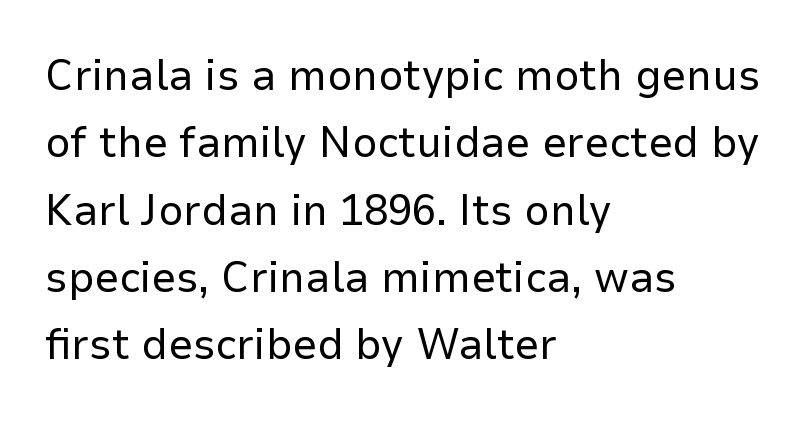
Nobody touched the tracking dial on this one. Serifs: no, the terminals of the letterforms are clean. Line spacing here is normal. The axis of the letterforms is exactly vertical. Note the varied advance widths — an 'i' is clearly narrower than an 'm'. The space beneath each line is pristine and unruled.
